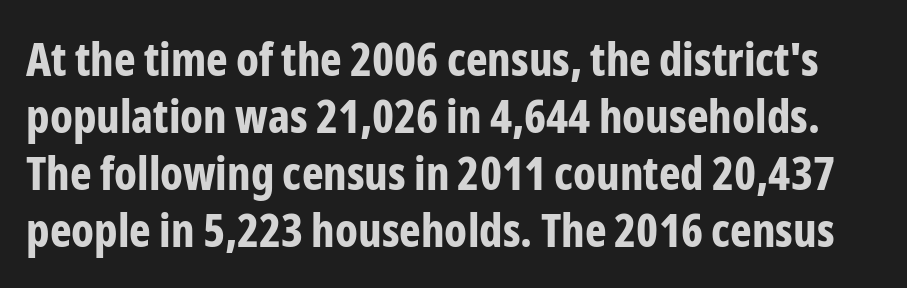
The image shows 46 px bold, condensed sans-serif type, upright; set line spacing 1.24x, normal letter spacing, not underlined; low stroke contrast and a medium x-height.
